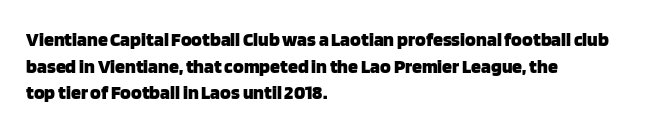
{"italic": "no", "bold": "yes", "underline": "no", "align": "left", "line_spacing": "normal", "line_spacing_ratio": 1.33, "letter_spacing": "normal", "letter_spacing_em": 0.0, "glyph_px": 20}
